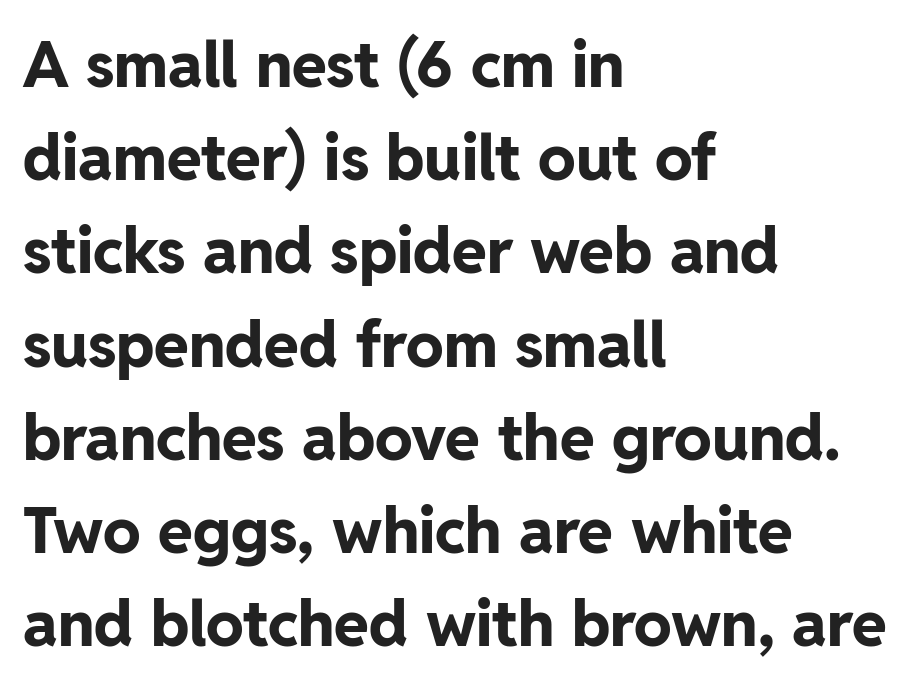
Character widths vary here, with narrow letters taking less room than wide ones. The glyphs have the mass of a bold cut. Compared with typical body copy, the letter spacing here is the same. The type family on display is of the sans-serif kind.
